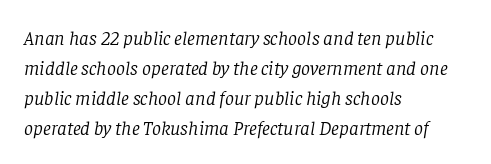
{"italic": "yes", "lean": "right", "slant_degrees": 8, "bold": "no", "underline": "no", "align": "left", "line_spacing": "normal", "line_spacing_ratio": 1.5, "letter_spacing": "normal", "letter_spacing_em": 0.0, "glyph_px": 20}
